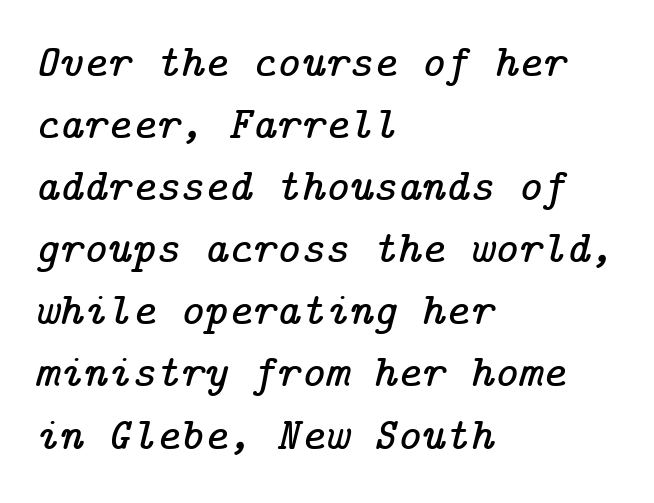
The rendering applies a slant to the glyphs. The letters sit at their default tracking, neither squeezed nor spread. Unlike a clean sans, this face finishes its strokes with serifs. The passage shown is not underscored anywhere.
